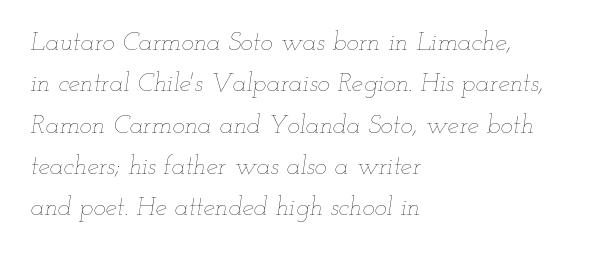
{"italic": "yes", "lean": "right", "slant_degrees": 12, "bold": "no", "underline": "no", "align": "left", "line_spacing": "normal", "line_spacing_ratio": 1.59, "letter_spacing": "normal", "letter_spacing_em": 0.0, "glyph_px": 26}
